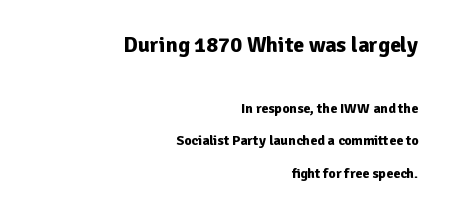
The block of text is sparse from top to bottom, with ample space between rows. The string is rendered with underlining switched off. Larger block? The one above; the one below is distinctly smaller. Plenty of ink on the page — the face is bold.
